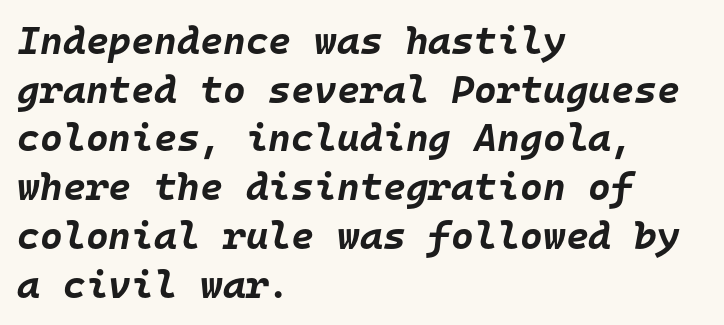
{"italic": "yes", "lean": "right", "slant_degrees": 10, "bold": "yes", "weight": "bold", "width": "normal", "stroke_contrast": "low", "x_height": "large", "monospaced": "yes", "underline": "no", "align": "left", "line_spacing": "normal", "line_spacing_ratio": 1.25, "letter_spacing": "normal", "letter_spacing_em": 0.0, "glyph_px": 39}
